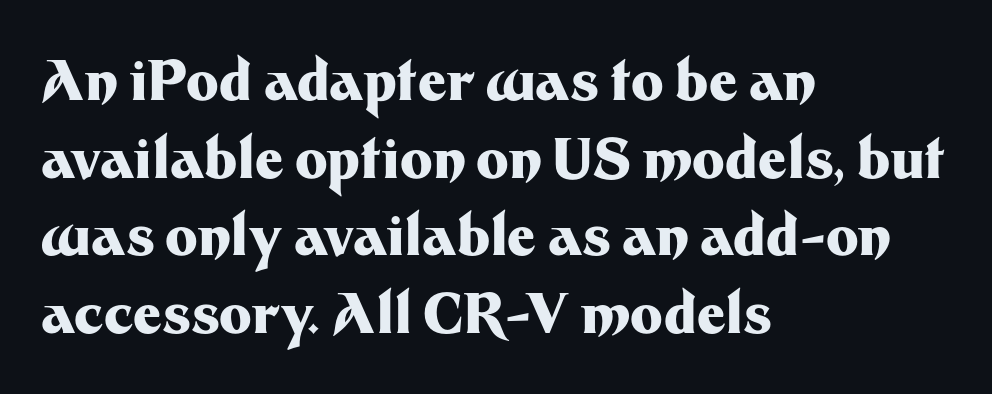
Alignment: flush left. I'd call this a sans setting — the letters go barefoot. This is heavy type, rendered in bold. The face used here is proportionally spaced, like ordinary book or web type. Anything drawn beneath the words? Only blank space. Vertically, the passage feels balanced, rows spaced as you'd expect.
